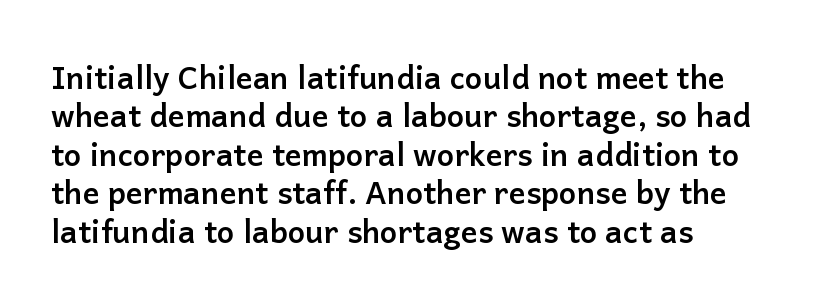
{"serif": "no", "italic": "no", "bold": "yes", "weight": "semibold", "width": "normal", "stroke_contrast": "low", "x_height": "medium", "monospaced": "no", "underline": "no", "align": "left", "line_spacing_ratio": 1.24, "letter_spacing": "normal", "letter_spacing_em": 0.0, "glyph_px": 31}
